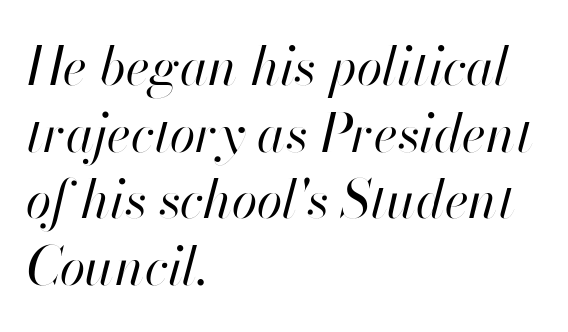
{"italic": "yes", "lean": "right", "slant_degrees": 13, "bold": "no", "weight": "regular", "width": "normal", "stroke_contrast": "high", "x_height": "small", "monospaced": "no", "underline": "no", "align": "left", "line_spacing": "normal", "line_spacing_ratio": 1.28, "letter_spacing": "normal", "letter_spacing_em": 0.0, "glyph_px": 52}
